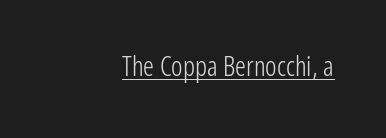
Vertical stems look standard width or narrower in stroke. This sample carries an underscore along the baseline area. Notice how the stems are strictly vertical — no italics here. Spacing between characters is what you'd get straight out of the box.
